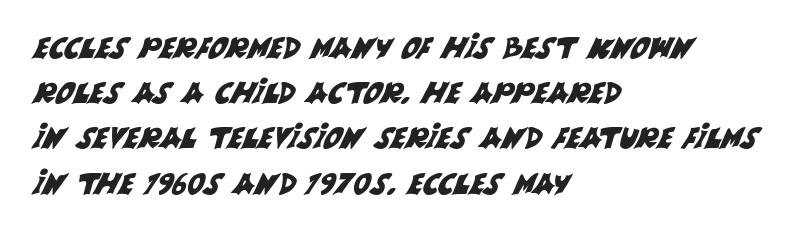
Q: Is the typeface a serif or a sans-serif typeface? A: Sans-serif.
Q: Is the text underlined? A: No.
Q: How is the paragraph aligned? A: Left-aligned.
Q: Is the spacing between letters normal or unusually wide? A: Normal.
Q: Is the spacing between lines tight, normal or loose? A: Normal.
Q: Width (condensed, normal, or wide)? A: Normal.
Q: Stroke contrast? A: Medium.
Q: x-height? A: Large.
Q: Monospaced? A: No.
